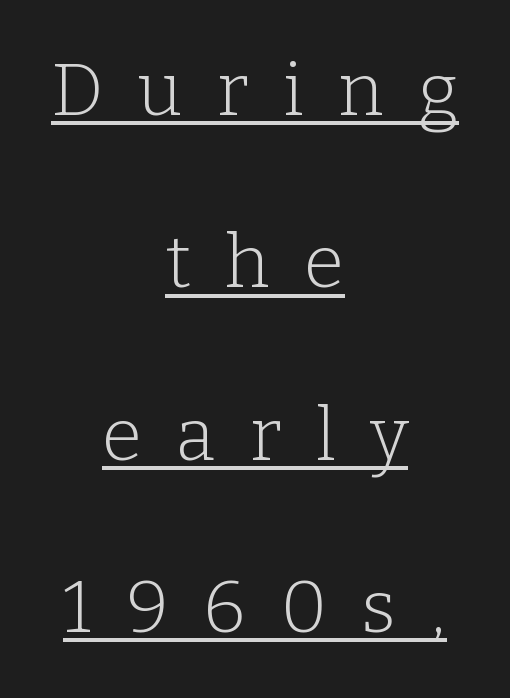
These lines are rendered in a variable-pitch font. Where is the straight margin? There isn't one; the lines are centered. No extra ink here — the face is not bold. The letters are spread apart with noticeably loose tracking.
